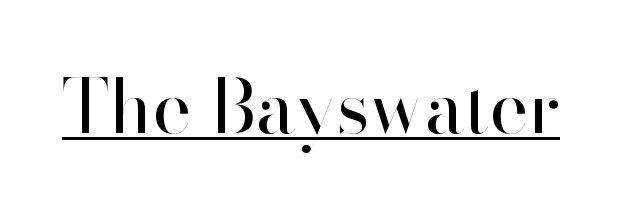
{"serif": "no", "italic": "no", "bold": "no", "weight": "regular", "width": "normal", "stroke_contrast": "high", "x_height": "small", "monospaced": "no", "underline": "yes", "letter_spacing": "normal", "letter_spacing_em": 0.0, "glyph_px": 74}
